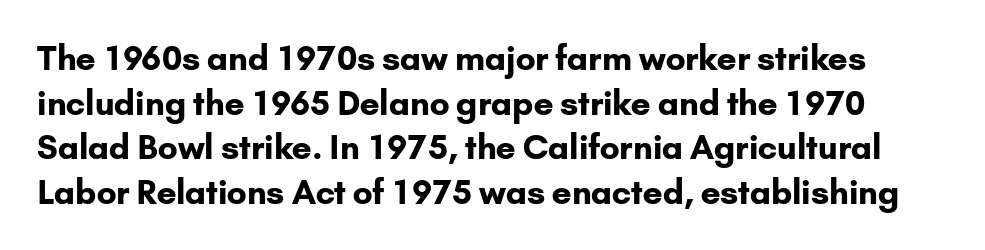
The image shows 33 px bold sans-serif type, upright; set normal line spacing (1.35x), normal letter spacing, not underlined; low stroke contrast and a small x-height.
